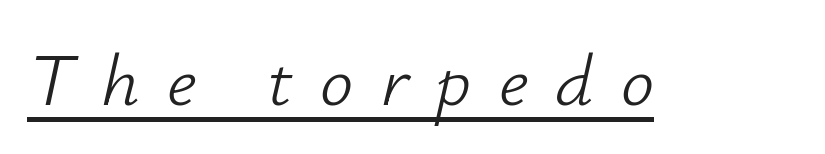
{"italic": "yes", "lean": "right", "slant_degrees": 12, "bold": "no", "weight": "light", "width": "normal", "stroke_contrast": "low", "x_height": "small", "monospaced": "no", "underline": "yes", "letter_spacing": "wide", "letter_spacing_em": 0.37, "glyph_px": 74}
